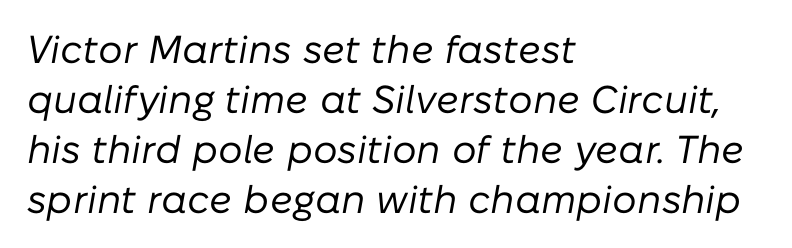
The image shows 39 px regular-weight type, italic (leaning right); set left-aligned, normal line spacing (1.28x), normal letter spacing, not underlined; low stroke contrast and a medium x-height.
